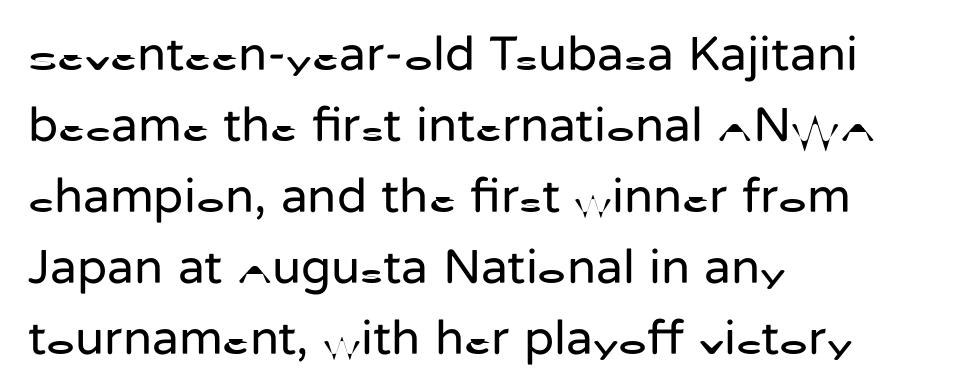
The image shows 49 px regular-weight sans-serif type, upright; set left-aligned, normal line spacing (1.45x), normal letter spacing, not underlined; low stroke contrast and a medium x-height.
